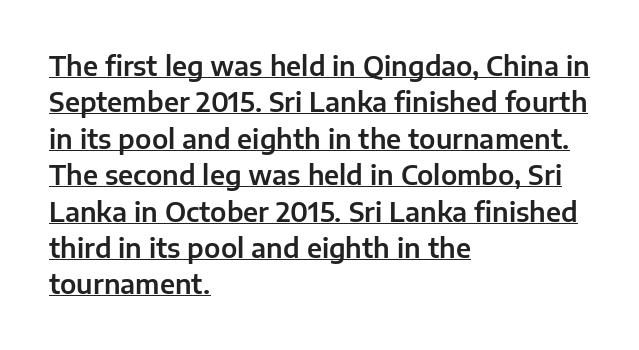
Descenders here cross a horizontal rule under the line. There is no visible air inserted between adjacent glyphs. Caption: multi-line text, flush left, ragged right. In terms of leading, this rendering sits right in the middle. Posture: vertical.
